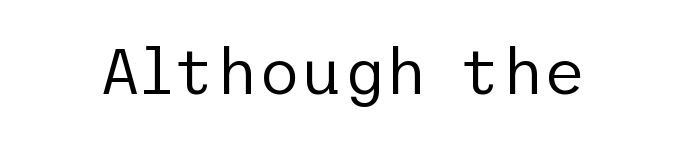
{"serif": "no", "italic": "no", "bold": "no", "weight": "regular", "width": "normal", "stroke_contrast": "low", "x_height": "medium", "underline": "no", "letter_spacing": "normal", "letter_spacing_em": 0.0, "glyph_px": 65}
